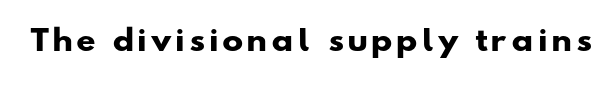
Q: Is the text bold? A: Yes.
Q: Is the typeface a serif or a sans-serif typeface? A: Sans-serif.
Q: Is the text underlined? A: No.
Q: Width (condensed, normal, or wide)? A: Wide.
Q: Stroke contrast? A: Low.
Q: x-height? A: Small.
Q: Monospaced? A: No.
